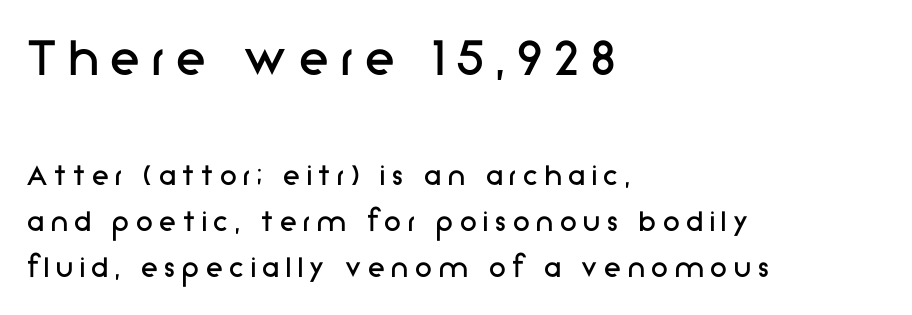
Q: Is the text bold? A: No.
Q: Is the text italic (slanted)? A: No, it is upright.
Q: Is the typeface a serif or a sans-serif typeface? A: Sans-serif.
Q: Is the text underlined? A: No.
Q: How is the paragraph aligned? A: Left-aligned.
Q: Is the spacing between letters normal or unusually wide? A: Unusually wide.
Q: Is the spacing between lines tight, normal or loose? A: Normal.
Q: Which block of text is set in a larger size, the first (top) or the second (bottom)? A: The first (top) one.
Q: Width (condensed, normal, or wide)? A: Normal.
Q: Stroke contrast? A: Low.
Q: x-height? A: Medium.
Q: Monospaced? A: No.
